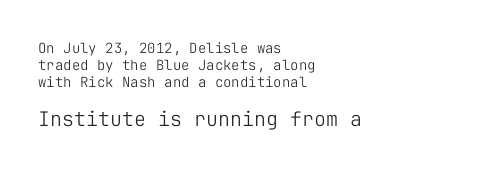
Every character sits straight up, as roman type does. Type without underlining. This reads as an unemphasized weight, regular at the heaviest. The lines are quadded left. Tracking value appears to be zero — textbook default spacing. If you squint, the bottom block still reads clearly — it's the larger of the two.
